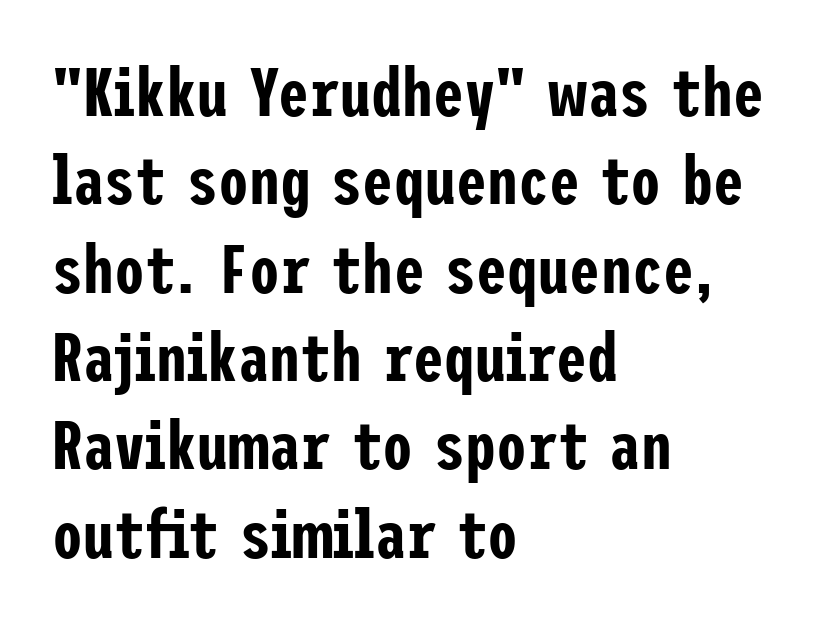
Q: Is the text italic (slanted)? A: No, it is upright.
Q: Is the typeface a serif or a sans-serif typeface? A: Sans-serif.
Q: Is the text underlined? A: No.
Q: How is the paragraph aligned? A: Left-aligned.
Q: Is the spacing between letters normal or unusually wide? A: Normal.
Q: Is the spacing between lines tight, normal or loose? A: Normal.
Q: Width (condensed, normal, or wide)? A: Condensed.
Q: Stroke contrast? A: Low.
Q: x-height? A: Medium.
